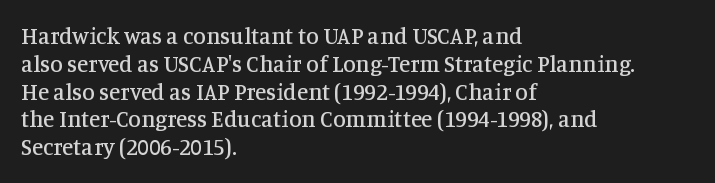
The image shows 23 px text type, upright; set left-aligned, line spacing 1.21x, normal letter spacing, not underlined.
